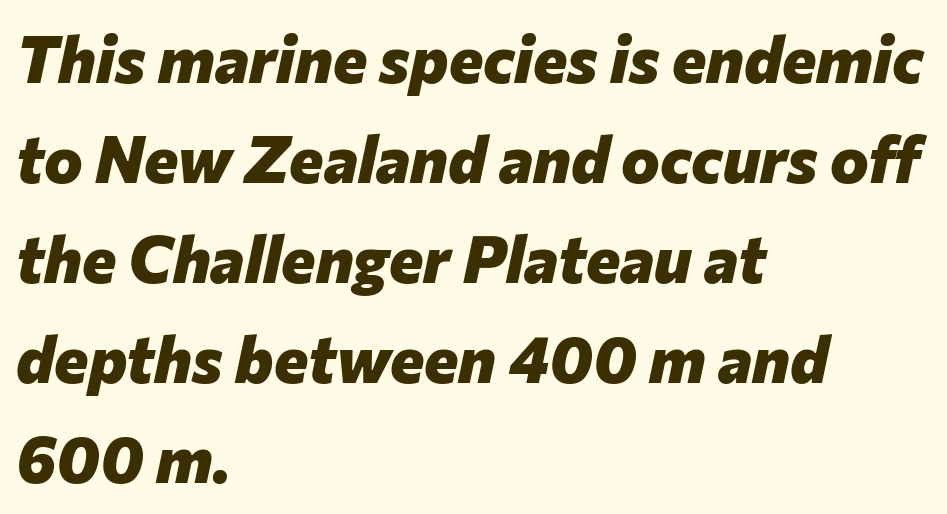
{"italic": "yes", "lean": "right", "slant_degrees": 12, "bold": "yes", "weight": "heavy", "width": "normal", "stroke_contrast": "low", "x_height": "medium", "monospaced": "no", "underline": "no", "align": "left", "line_spacing": "normal", "line_spacing_ratio": 1.54, "letter_spacing": "normal", "letter_spacing_em": 0.0, "glyph_px": 65}
